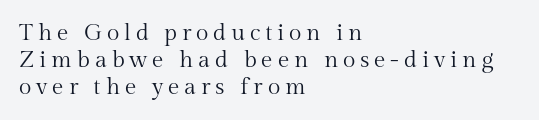
{"italic": "no", "bold": "no", "underline": "no", "align": "left", "line_spacing_ratio": 1.17, "letter_spacing": "wide", "letter_spacing_em": 0.21, "glyph_px": 23}
